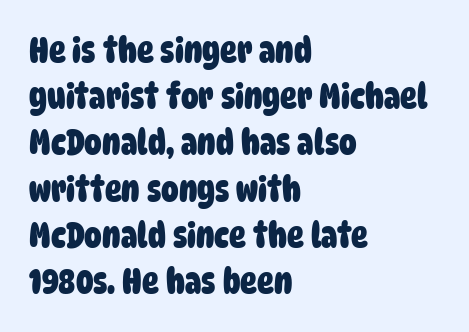
{"serif": "no", "bold": "yes", "weight": "heavy", "width": "condensed", "stroke_contrast": "low", "x_height": "large", "monospaced": "no", "underline": "no", "align": "left", "line_spacing": "normal", "line_spacing_ratio": 1.32, "letter_spacing": "normal", "letter_spacing_em": 0.0, "glyph_px": 35}
